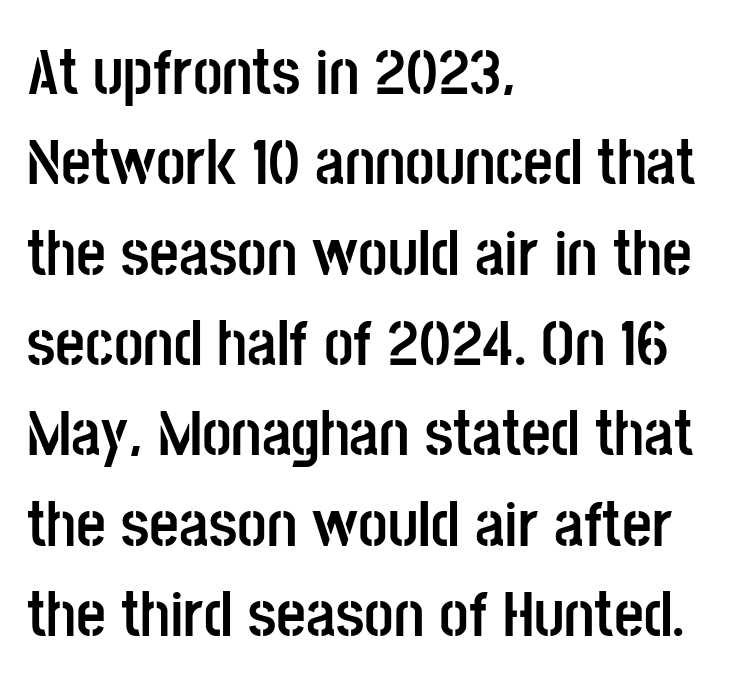
{"serif": "no", "italic": "no", "bold": "yes", "weight": "semibold", "width": "condensed", "stroke_contrast": "low", "x_height": "large", "monospaced": "no", "underline": "no", "align": "left", "line_spacing": "normal", "line_spacing_ratio": 1.39, "letter_spacing": "normal", "letter_spacing_em": 0.0, "glyph_px": 65}
